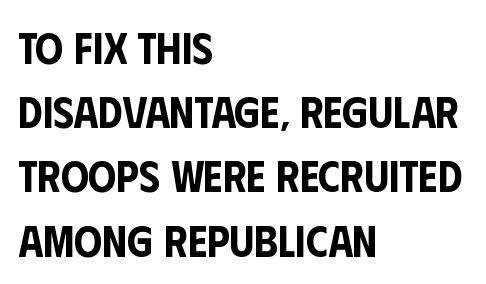
Q: Is the text italic (slanted)? A: No, it is upright.
Q: Is the typeface a serif or a sans-serif typeface? A: Sans-serif.
Q: Is the text underlined? A: No.
Q: How is the paragraph aligned? A: Left-aligned.
Q: Is the spacing between letters normal or unusually wide? A: Normal.
Q: Is the spacing between lines tight, normal or loose? A: Normal.
Q: Width (condensed, normal, or wide)? A: Condensed.
Q: Stroke contrast? A: Low.
Q: x-height? A: Large.
Q: Monospaced? A: No.
